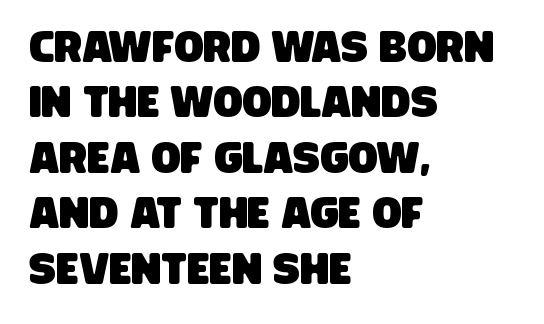
The image shows 43 px condensed sans-serif type; set left-aligned, normal line spacing (1.29x), normal letter spacing, not underlined; low stroke contrast and a large x-height.
